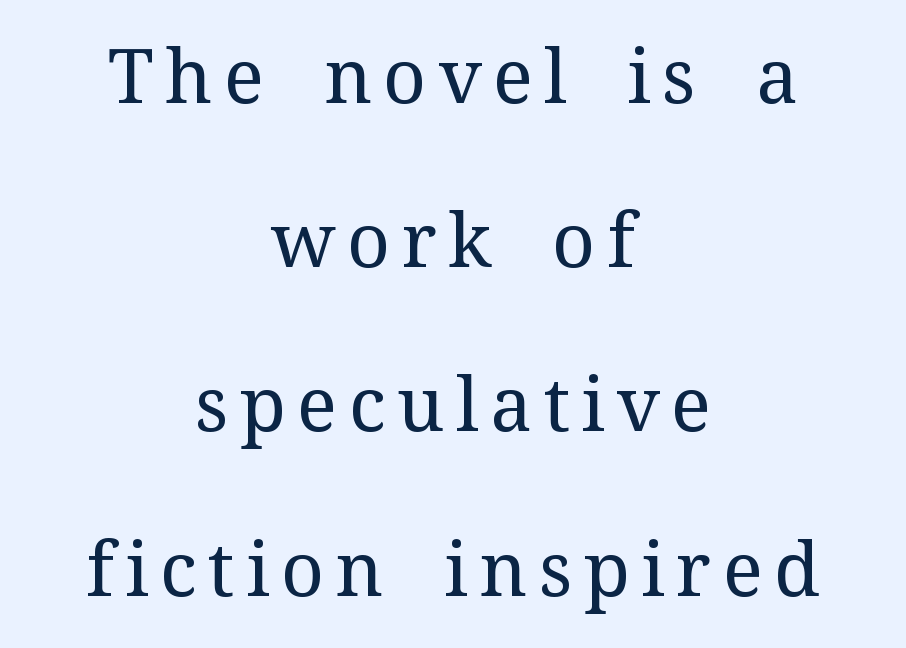
The image shows 75 px regular-weight serif type, upright; set centered, loose line spacing (2.19x), not underlined; medium stroke contrast and a medium x-height.
